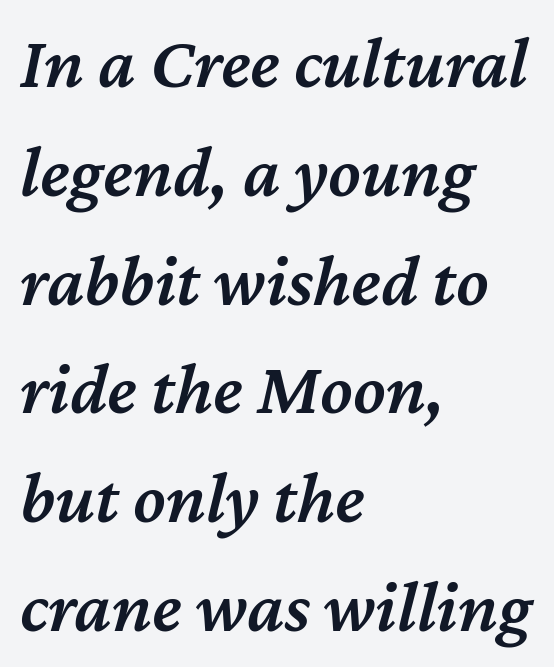
The image shows 74 px semibold type, italic (leaning right); set left-aligned, normal line spacing (1.47x), normal letter spacing, not underlined; medium stroke contrast and a medium x-height.
